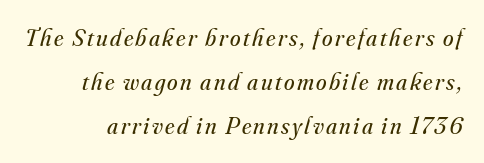
Q: Is the text bold? A: No.
Q: Is the text italic (slanted)? A: Yes, it leans right by about 16 degrees.
Q: Is the text underlined? A: No.
